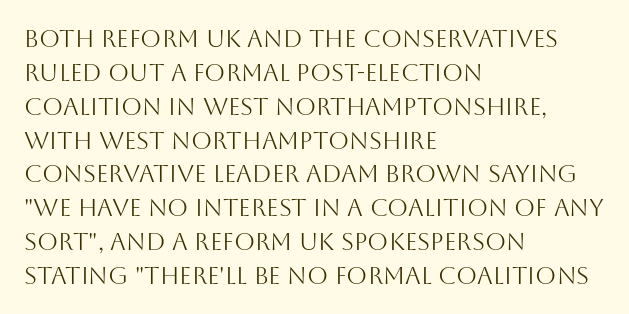
{"italic": "no", "bold": "no", "underline": "no", "align": "left", "line_spacing": "normal", "line_spacing_ratio": 1.41, "letter_spacing": "normal", "letter_spacing_em": 0.0, "glyph_px": 24}
